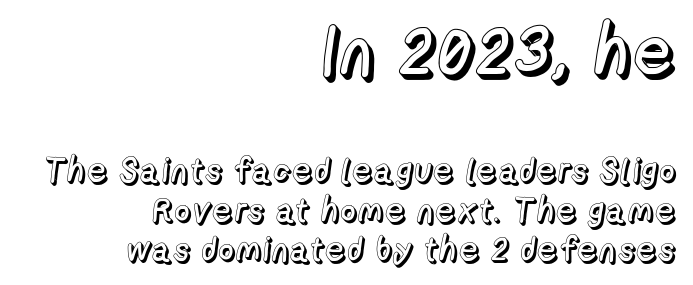
{"width": "normal", "x_height": "medium", "monospaced": "no", "underline": "no", "align": "right", "line_spacing_ratio": 1.17, "letter_spacing": "normal", "letter_spacing_em": 0.0, "larger_block": "first", "size_ratio": 2.03, "glyph_px": 69}
